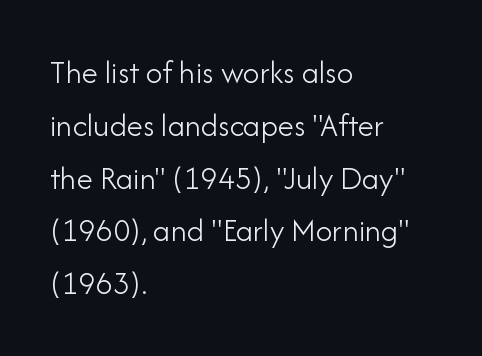
{"serif": "no", "italic": "no", "bold": "no", "weight": "light", "width": "normal", "stroke_contrast": "low", "x_height": "small", "monospaced": "no", "underline": "no", "align": "left", "line_spacing": "normal", "line_spacing_ratio": 1.6, "letter_spacing": "normal", "letter_spacing_em": 0.0, "glyph_px": 33}
